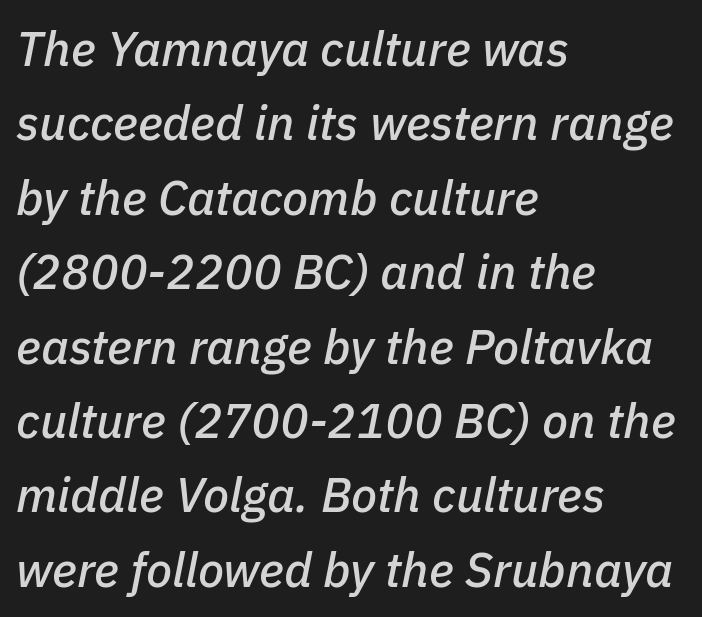
Q: Is the text italic (slanted)? A: Yes, it leans right by about 11 degrees.
Q: Is the text underlined? A: No.
Q: How is the paragraph aligned? A: Left-aligned.
Q: Is the spacing between letters normal or unusually wide? A: Normal.
Q: Is the spacing between lines tight, normal or loose? A: Normal.
Q: Width (condensed, normal, or wide)? A: Normal.
Q: Stroke contrast? A: Low.
Q: x-height? A: Medium.
Q: Monospaced? A: No.
